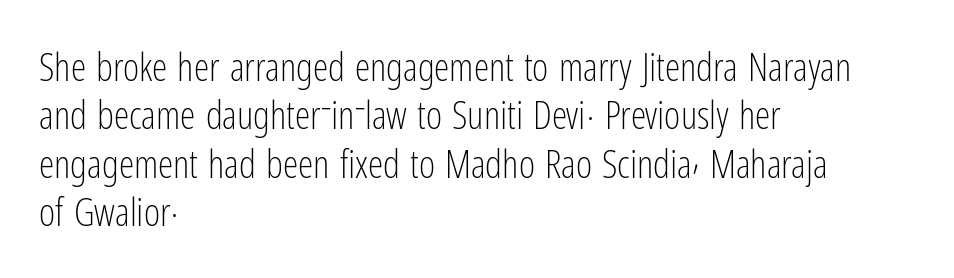
Q: Is the text bold? A: No.
Q: Is the text italic (slanted)? A: No, it is upright.
Q: Is the typeface a serif or a sans-serif typeface? A: Sans-serif.
Q: Is the text underlined? A: No.
Q: How is the paragraph aligned? A: Left-aligned.
Q: Is the spacing between letters normal or unusually wide? A: Normal.
Q: Width (condensed, normal, or wide)? A: Condensed.
Q: Stroke contrast? A: Low.
Q: x-height? A: Medium.
Q: Monospaced? A: No.
